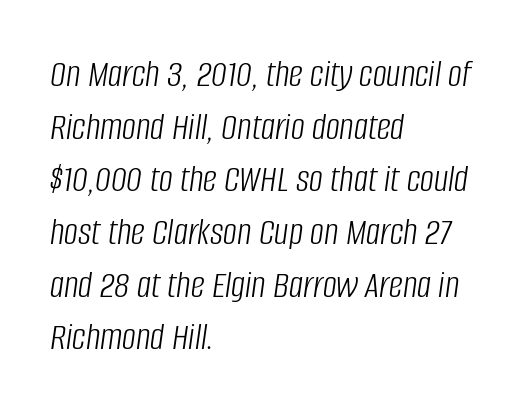
{"italic": "yes", "lean": "right", "slant_degrees": 8, "bold": "no", "weight": "light", "width": "condensed", "stroke_contrast": "low", "x_height": "large", "monospaced": "no", "underline": "no", "align": "left", "line_spacing": "normal", "line_spacing_ratio": 1.35, "letter_spacing": "normal", "letter_spacing_em": 0.0, "glyph_px": 39}
